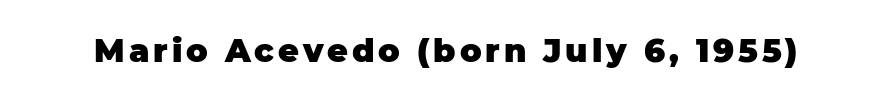
{"serif": "no", "italic": "no", "bold": "yes", "weight": "heavy", "width": "normal", "stroke_contrast": "low", "x_height": "large", "monospaced": "no", "underline": "no", "glyph_px": 32}
